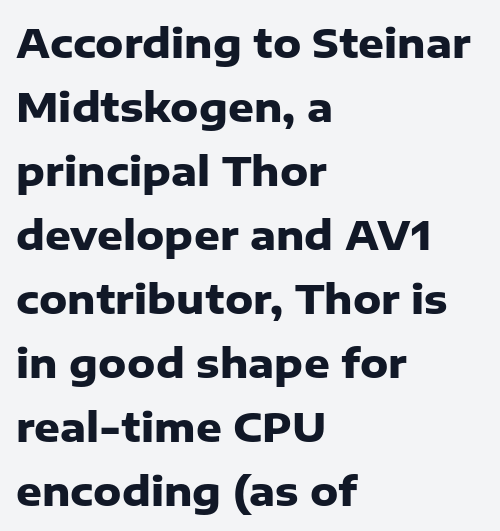
Each letter's strokes conclude bluntly, with no projecting serifs. The lines sit at an ordinary, default distance from one another. The sample has been set heavy, in full bold. The string is rendered with underlining switched off. Is there any slant? The stems are plumb. The type is set solid horizontally, with unmodified tracking.
